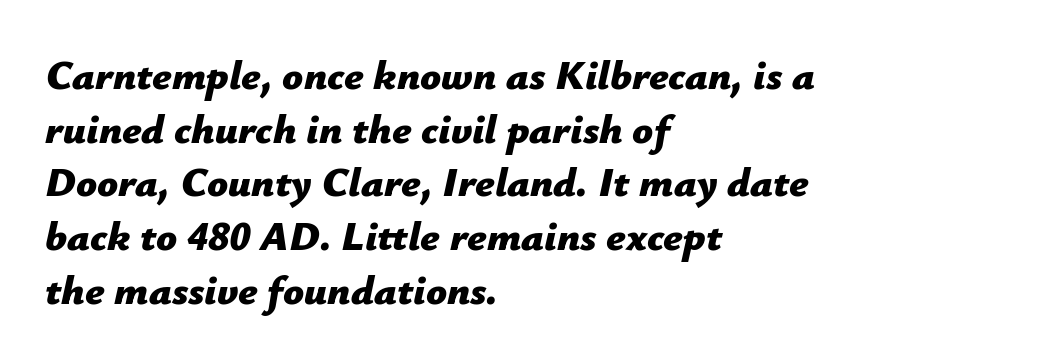
The line texture is even and compact thanks to regular tracking. Each row of text sits above clean, open space. These lines are rendered in a variable-pitch font. The designer left line spacing at the default. Strokes here are thick enough to call this a true bold. Short and long lines alike share a common starting point at left.
